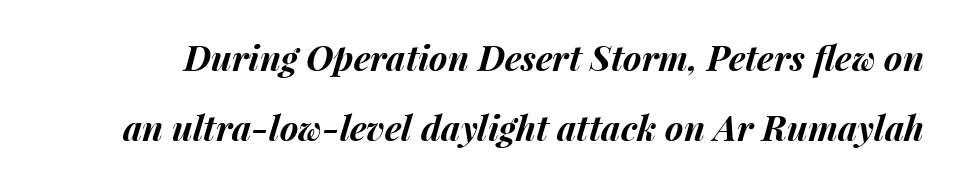
The image shows 35 px bold type, italic (leaning right); set loose line spacing (2.0x), normal letter spacing, not underlined; medium stroke contrast and a medium x-height.
